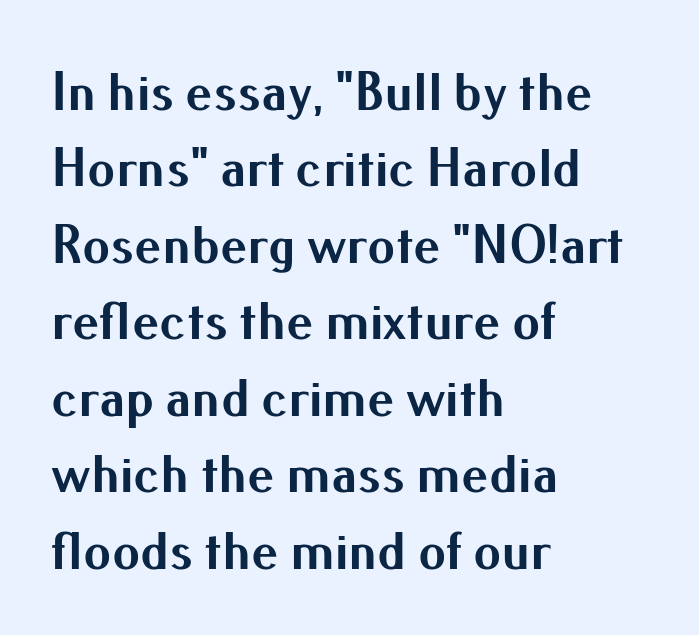
The rendering shows plain stroke endings on the letterforms — a sans-serif design. Compared with typical paragraphs, the rows here are spaced about the same. Caption: multi-line text, flush left, ragged right. The typography opts for an upright posture over an oblique one.
